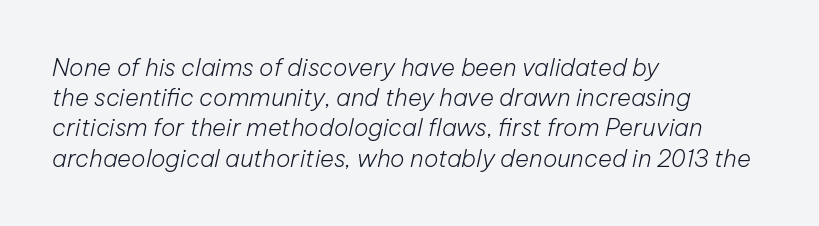
{"italic": "yes", "lean": "right", "slant_degrees": 12, "bold": "no", "underline": "no", "align": "left", "line_spacing": "normal", "line_spacing_ratio": 1.26, "letter_spacing": "normal", "letter_spacing_em": 0.0, "glyph_px": 24}
